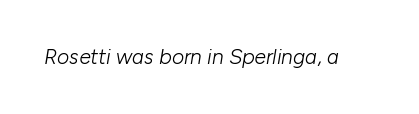
Q: Is the text bold? A: No.
Q: Is the text italic (slanted)? A: Yes, it leans right by about 10 degrees.
Q: Is the text underlined? A: No.
Q: Is the spacing between letters normal or unusually wide? A: Normal.
